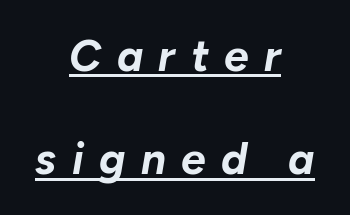
{"italic": "yes", "lean": "right", "slant_degrees": 10, "bold": "yes", "weight": "bold", "width": "normal", "stroke_contrast": "low", "x_height": "medium", "monospaced": "no", "underline": "yes", "align": "center", "line_spacing": "loose", "line_spacing_ratio": 2.35, "letter_spacing": "wide", "letter_spacing_em": 0.35, "glyph_px": 44}
